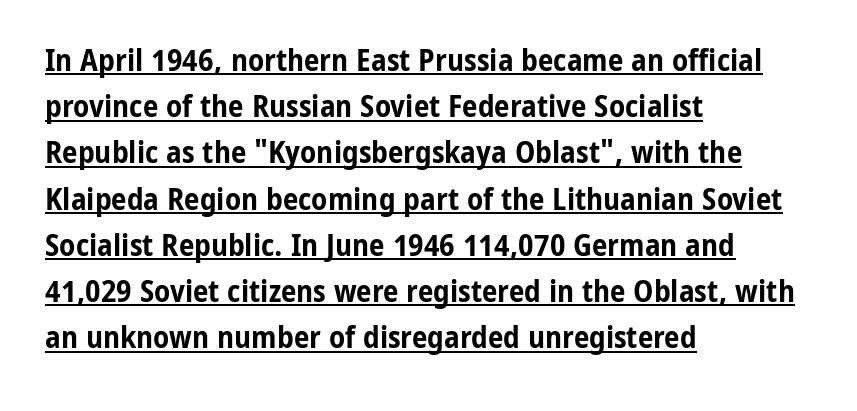
The words here are underlined. The face used here has the dense, thick strokes of a bold. Standard letterfit; no display-style spreading of the glyphs. A typesetter would call this leading conventional body-copy spacing.
